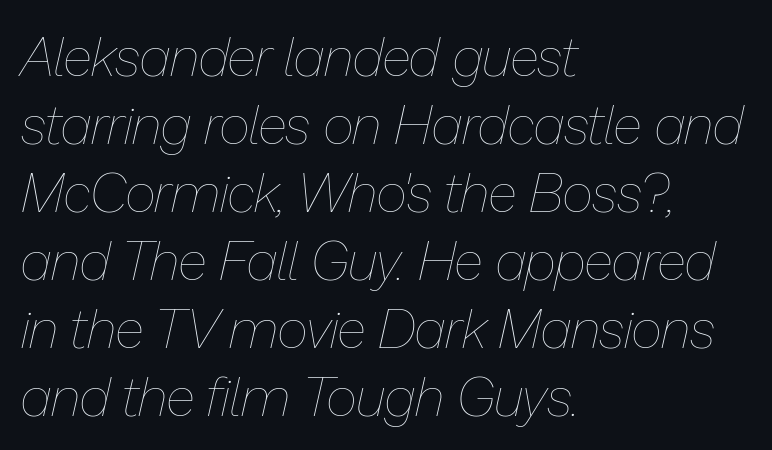
The image shows 54 px thin type, italic (leaning right); set left-aligned, normal line spacing (1.26x), normal letter spacing, not underlined; low stroke contrast and a medium x-height.
